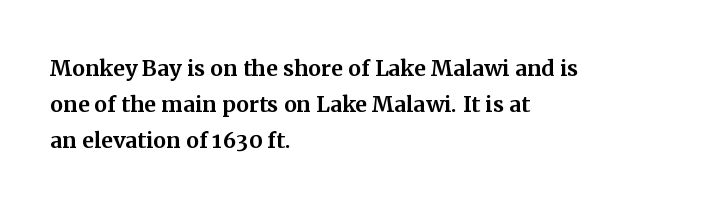
The image shows 29 px serif type, upright; set left-aligned, normal line spacing (1.25x), normal letter spacing, not underlined; medium stroke contrast and a medium x-height.
